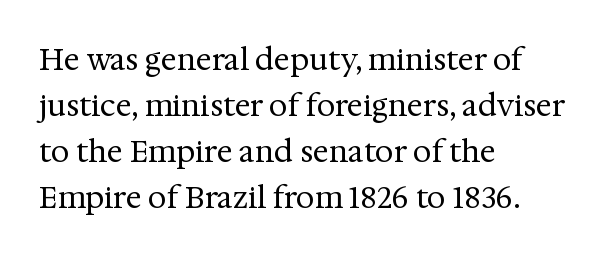
The image shows 30 px regular-weight serif type, upright; set left-aligned, normal line spacing (1.53x), normal letter spacing, not underlined; medium stroke contrast and a medium x-height.
